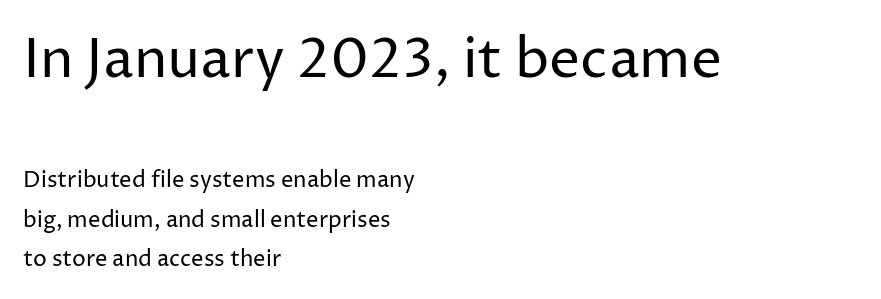
{"serif": "no", "italic": "no", "bold": "no", "weight": "regular", "width": "normal", "stroke_contrast": "low", "x_height": "medium", "monospaced": "no", "underline": "no", "align": "left", "line_spacing_ratio": 1.79, "letter_spacing": "normal", "letter_spacing_em": 0.0, "larger_block": "first", "size_ratio": 2.5, "glyph_px": 55}
